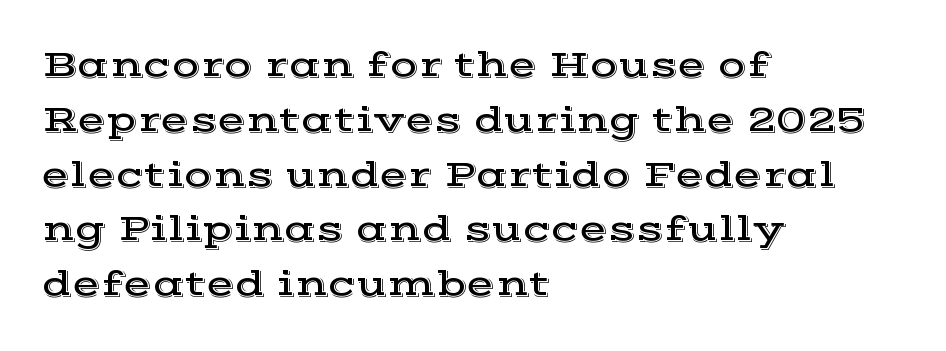
Q: Is the text italic (slanted)? A: No, it is upright.
Q: Is the typeface a serif or a sans-serif typeface? A: Serif.
Q: Is the text underlined? A: No.
Q: How is the paragraph aligned? A: Left-aligned.
Q: Is the spacing between letters normal or unusually wide? A: Normal.
Q: Is the spacing between lines tight, normal or loose? A: Normal.
Q: Width (condensed, normal, or wide)? A: Wide.
Q: x-height? A: Medium.
Q: Monospaced? A: No.
